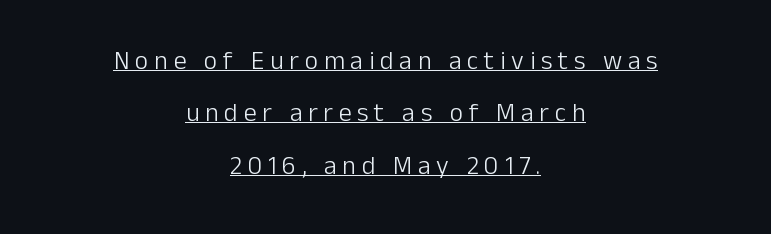
{"italic": "no", "bold": "no", "underline": "yes", "align": "center", "line_spacing": "loose", "line_spacing_ratio": 2.01, "letter_spacing": "wide", "letter_spacing_em": 0.22, "glyph_px": 26}
